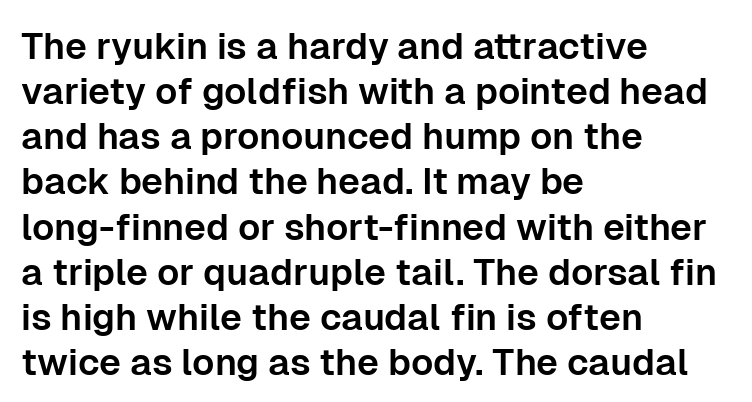
These lines are rendered in a variable-pitch font. Examine the stroke ends and you'll find no serifs. The gaps between neighbouring characters are ordinary and unremarkable. In terms of posture, this sample is upright.
